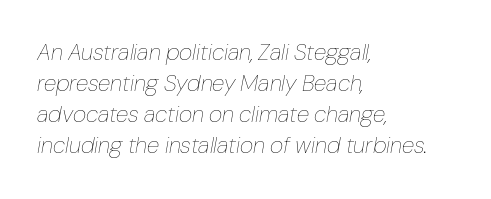
{"italic": "yes", "lean": "right", "slant_degrees": 10, "bold": "no", "underline": "no", "align": "left", "line_spacing": "normal", "line_spacing_ratio": 1.35, "letter_spacing": "normal", "letter_spacing_em": 0.0, "glyph_px": 23}
